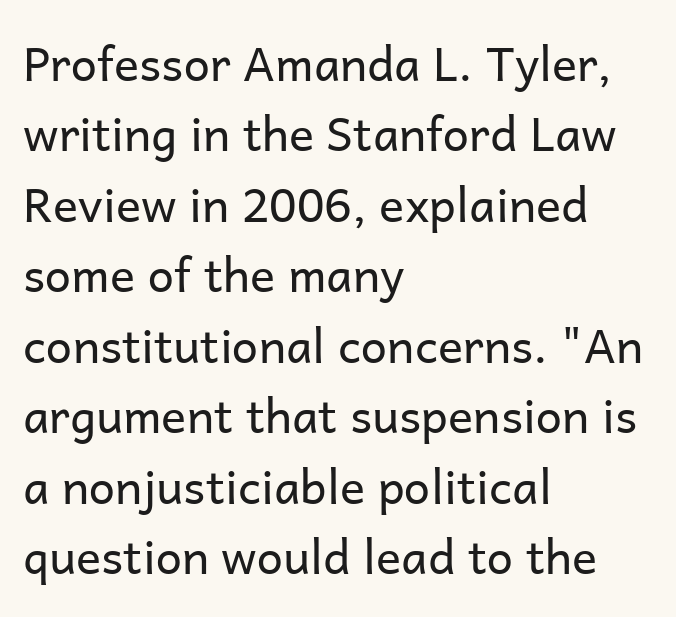
Observe the ordinary spacing: letters are neighbours, not strangers. Each stroke keeps to a modest, everyday thickness or less. The face used here is a sans, in the tradition of grotesques and geometrics. Note the varied advance widths — an 'i' is clearly narrower than an 'm'. This rendering uses left alignment, leaving the right contour irregular.
